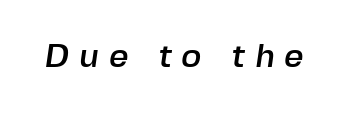
The image shows 34 px sans-serif type; set unusually wide letter spacing (+0.29 em), not underlined; a medium x-height.
